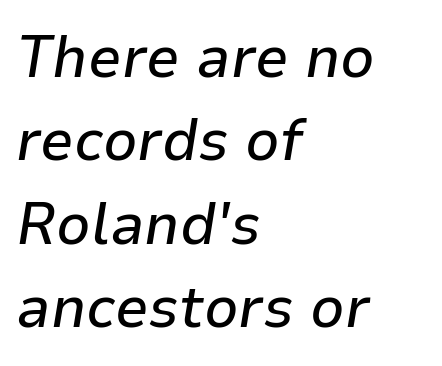
The image shows 60 px text type, italic (leaning right); set left-aligned, normal line spacing (1.39x), normal letter spacing, not underlined; low stroke contrast and a medium x-height.
